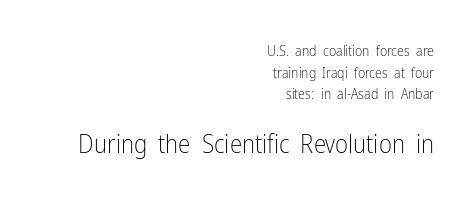
No extra tracking has been applied to these lines. Of the two passages, the one underneath uses the larger point size. Notice how the passage keeps a crisp vertical edge on the right only. Is there much room between lines? A standard amount, neither cramped nor airy. Check under the words: just untouched page. Posture: vertical.
